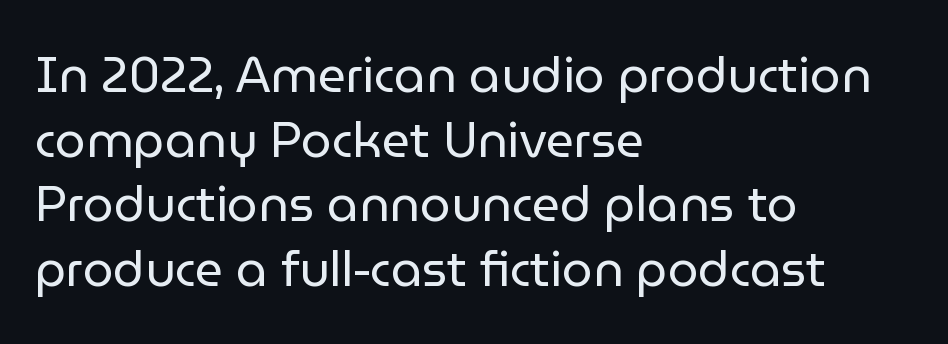
Q: Is the text bold? A: No.
Q: Is the text italic (slanted)? A: No, it is upright.
Q: Is the typeface a serif or a sans-serif typeface? A: Sans-serif.
Q: Is the text underlined? A: No.
Q: How is the paragraph aligned? A: Left-aligned.
Q: Is the spacing between letters normal or unusually wide? A: Normal.
Q: Is the spacing between lines tight, normal or loose? A: Normal.
Q: Width (condensed, normal, or wide)? A: Normal.
Q: Stroke contrast? A: Low.
Q: x-height? A: Medium.
Q: Monospaced? A: No.
